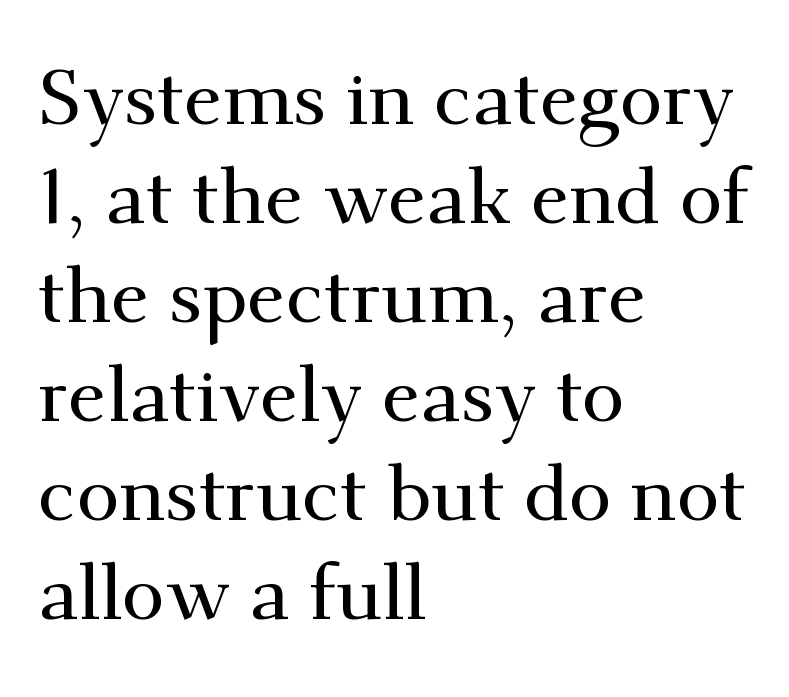
{"serif": "yes", "italic": "no", "width": "normal", "stroke_contrast": "medium", "x_height": "small", "monospaced": "no", "underline": "no", "align": "left", "line_spacing": "normal", "line_spacing_ratio": 1.27, "letter_spacing": "normal", "letter_spacing_em": 0.0, "glyph_px": 78}
